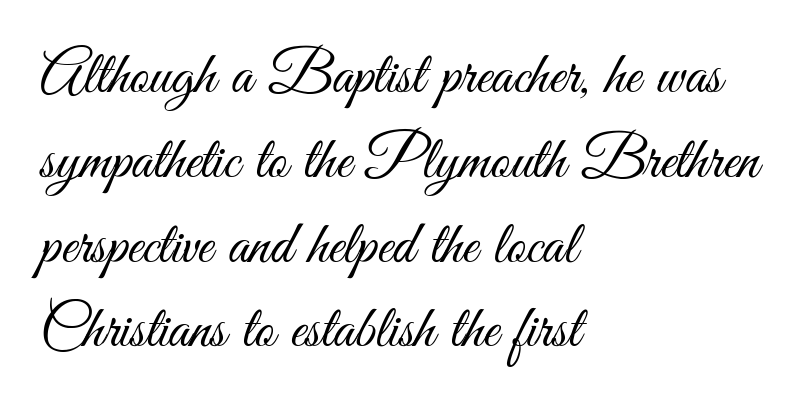
Q: Is the text bold? A: No.
Q: Is the text italic (slanted)? A: Yes.
Q: Is the typeface a serif or a sans-serif typeface? A: Sans-serif.
Q: Is the text underlined? A: No.
Q: How is the paragraph aligned? A: Left-aligned.
Q: Is the spacing between letters normal or unusually wide? A: Normal.
Q: Is the spacing between lines tight, normal or loose? A: Normal.
Q: Width (condensed, normal, or wide)? A: Condensed.
Q: Stroke contrast? A: Medium.
Q: x-height? A: Small.
Q: Monospaced? A: No.
